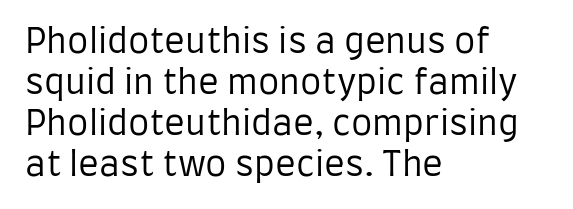
{"serif": "no", "italic": "no", "bold": "no", "weight": "regular", "width": "condensed", "stroke_contrast": "low", "x_height": "large", "monospaced": "no", "underline": "no", "align": "left", "line_spacing_ratio": 1.21, "letter_spacing": "normal", "letter_spacing_em": 0.0, "glyph_px": 34}
